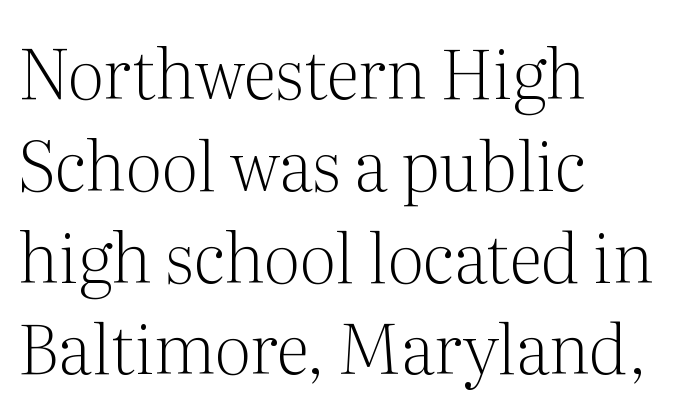
{"serif": "yes", "italic": "no", "bold": "no", "weight": "light", "width": "normal", "stroke_contrast": "medium", "x_height": "medium", "monospaced": "no", "underline": "no", "align": "left", "line_spacing": "normal", "line_spacing_ratio": 1.35, "letter_spacing": "normal", "letter_spacing_em": 0.0, "glyph_px": 68}
